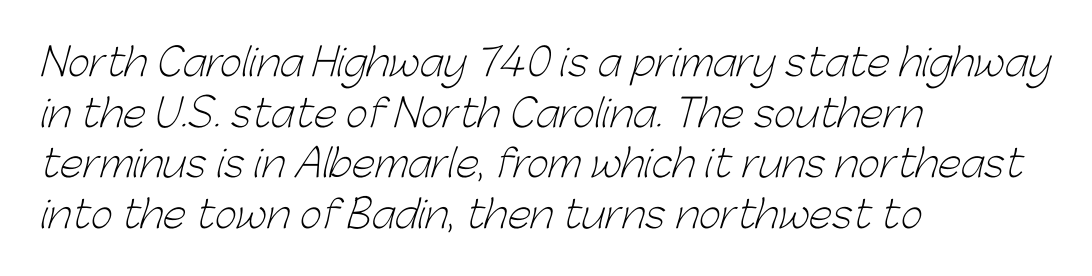
The line texture is even and compact thanks to regular tracking. The rendering uses natural spacing where letterforms have individual widths. Summary of vertical rhythm: regular, with standard interline spacing. The lines in this sample share a left origin and differ only in where they stop. Unlike a traditional serif, this face leaves its strokes unadorned. Each row of text sits above clean, open space.
